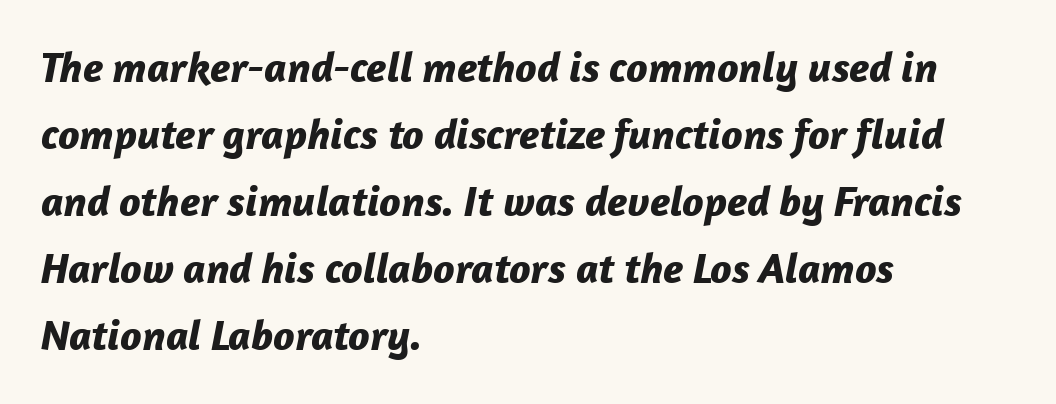
Bold? Absolutely — the strokes are thick and heavy. The zone under the glyphs is completely vacant. A normal amount of white space separates one row of letters from the next. Short and long lines alike share a common starting point at left. Observe the lean: these are italic letterforms. The rendering uses natural spacing where letterforms have individual widths.
